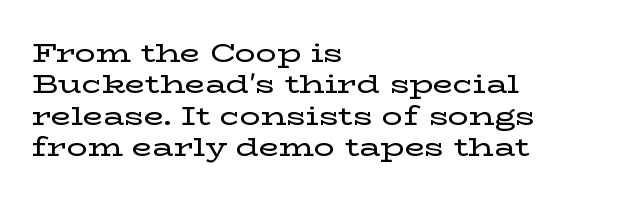
Tracking value appears to be zero — textbook default spacing. Rendered with straight, roman letterforms. Short and long lines alike share a common starting point at left. A bare baseline throughout the passage.
